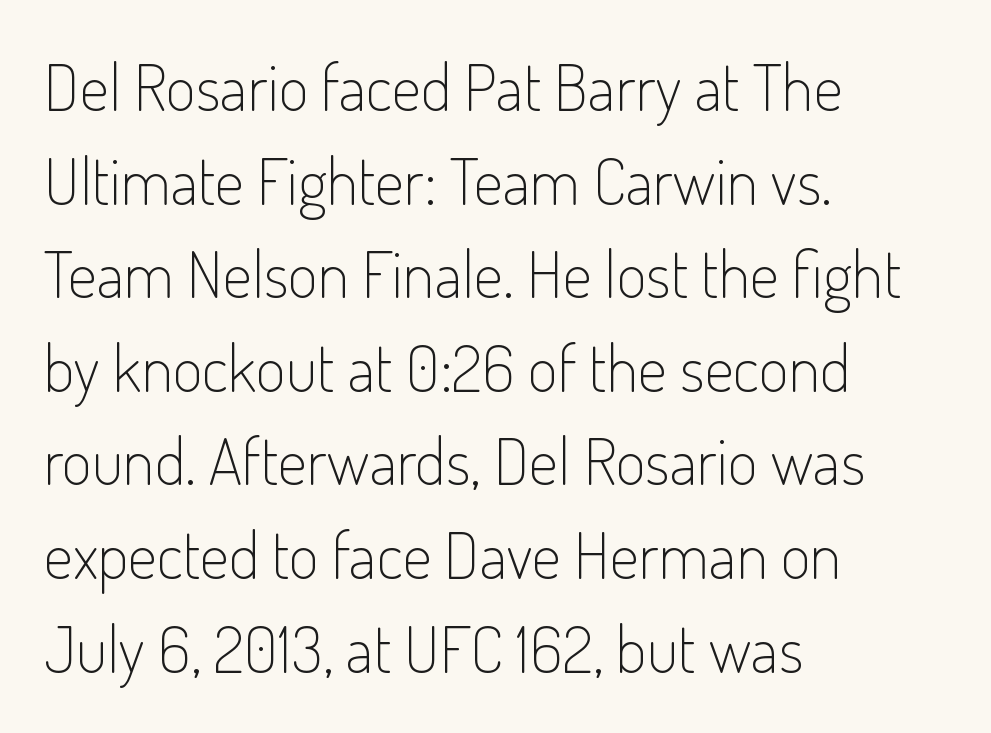
The image shows 65 px light, condensed sans-serif type, upright; set left-aligned, normal line spacing (1.44x), normal letter spacing, not underlined; low stroke contrast and a small x-height.
